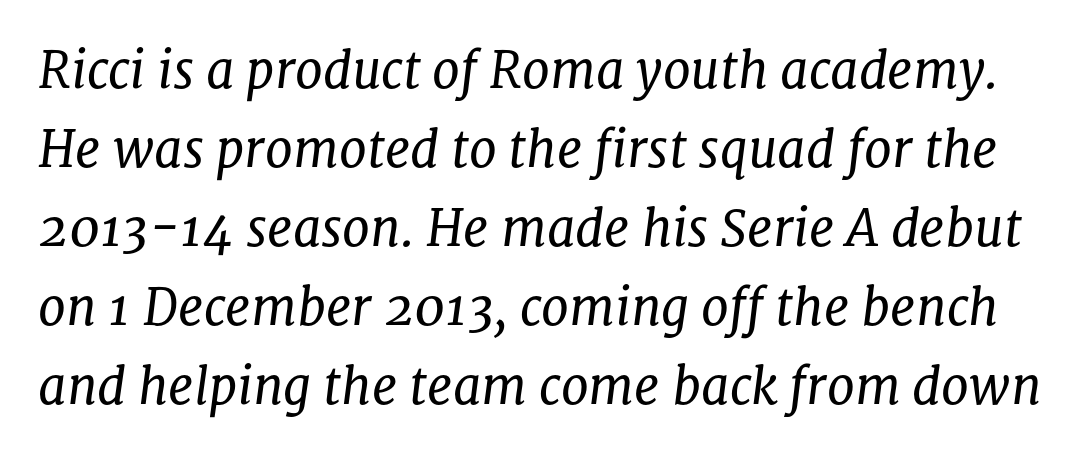
Q: Is the text bold? A: No.
Q: Is the text italic (slanted)? A: Yes, it leans right by about 8 degrees.
Q: Is the typeface a serif or a sans-serif typeface? A: Serif.
Q: Is the text underlined? A: No.
Q: Is the spacing between letters normal or unusually wide? A: Normal.
Q: Is the spacing between lines tight, normal or loose? A: Normal.
Q: Width (condensed, normal, or wide)? A: Normal.
Q: Stroke contrast? A: Low.
Q: x-height? A: Medium.
Q: Monospaced? A: No.
